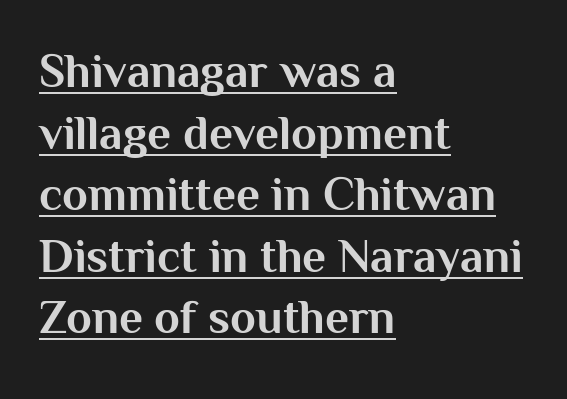
This rendering features underlined lettering. Heavy, bold letterforms. Line spacing here is normal. Every row of glyphs begins at an identical x-position on the left.
